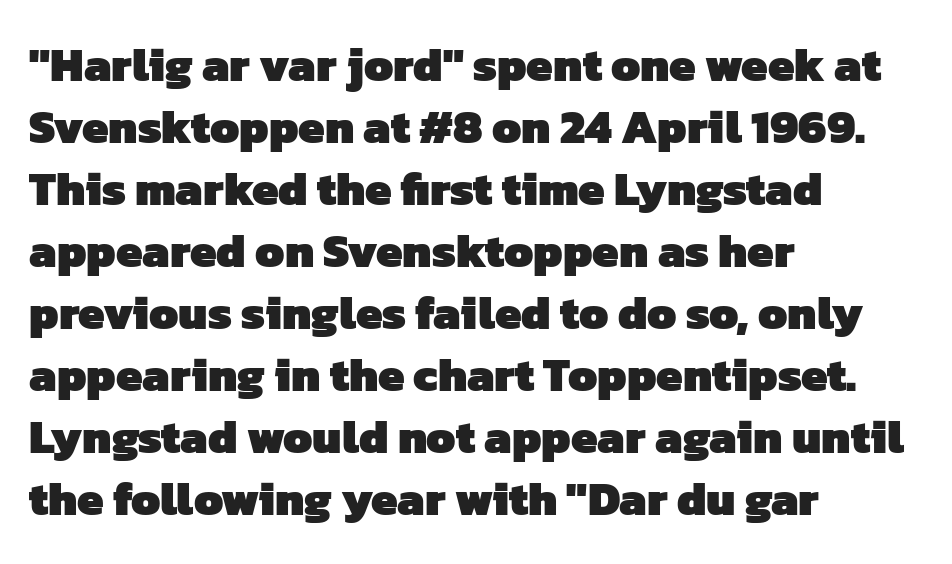
The image shows 47 px heavy sans-serif type; set left-aligned, normal line spacing (1.32x), normal letter spacing, not underlined; low stroke contrast and a medium x-height.
